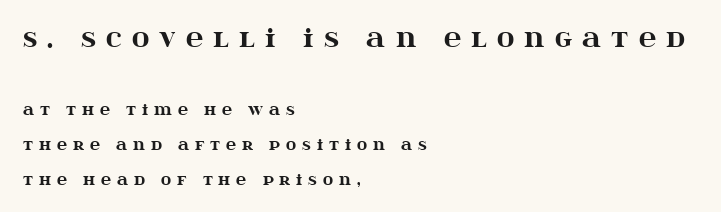
This block would shrink considerably if given ordinary leading; it's expanded now. Notice how the stems are strictly vertical — no italics here. How heavy is the stroke? Heavy — this is a bold. The gaps between neighbouring characters are conspicuously large. This sample is left-justified, so line endings fall wherever the words run out. The upper block of text is set noticeably larger than the block beneath it.
